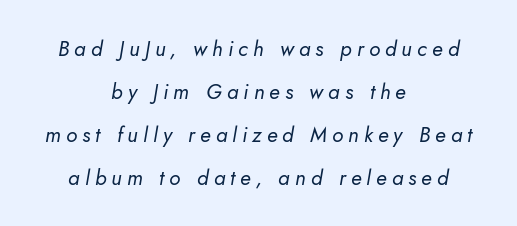
Tall strokes in this sample are angled rather than plumb. Think standard paragraph weight, or any step lighter than that. Letter spacing: wide. Plain, unruled lines of type.
